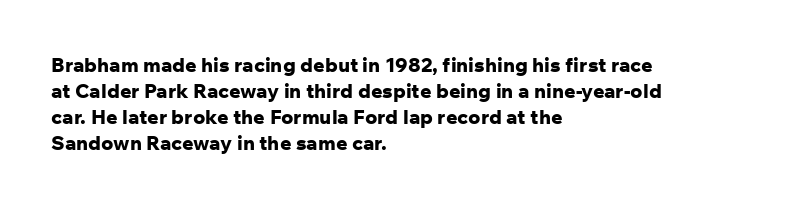
{"italic": "no", "bold": "yes", "underline": "no", "align": "left", "line_spacing": "normal", "line_spacing_ratio": 1.3, "letter_spacing": "normal", "letter_spacing_em": 0.0, "glyph_px": 20}
